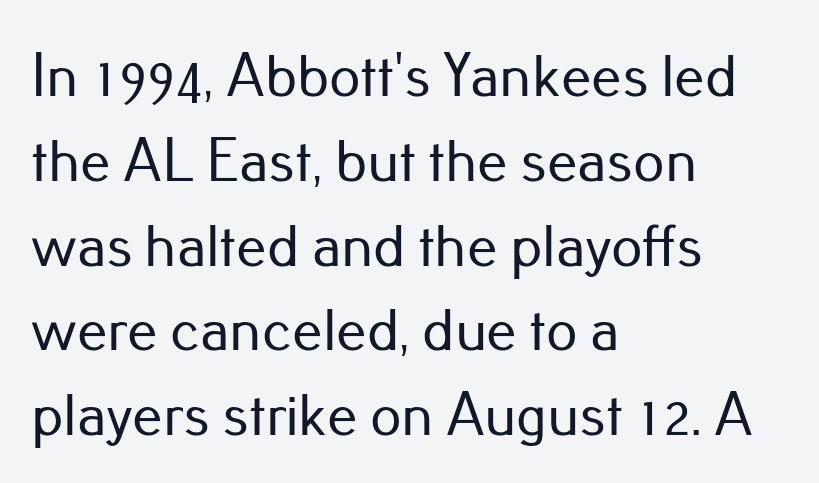
{"serif": "no", "italic": "no", "width": "normal", "stroke_contrast": "low", "x_height": "small", "monospaced": "no", "underline": "no", "align": "left", "line_spacing": "normal", "line_spacing_ratio": 1.39, "letter_spacing": "normal", "letter_spacing_em": 0.0, "glyph_px": 61}
